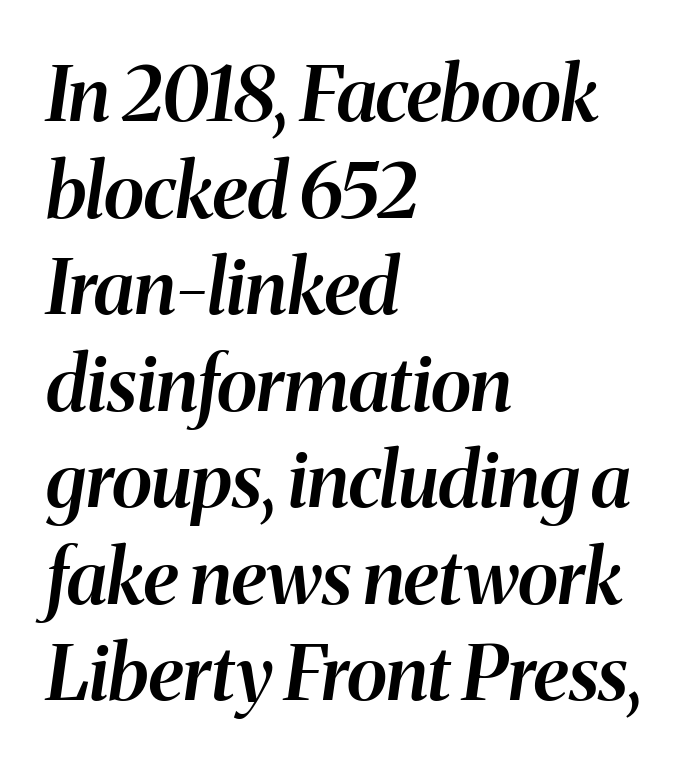
The passage shown is typed in a proportional face where columns would drift. Honestly, the row spacing looks completely unremarkable. Rule under the text: the space is simply empty. Line starts are locked; line ends wander. Weight: semibold (demi). Standard letterfit; no display-style spreading of the glyphs.
